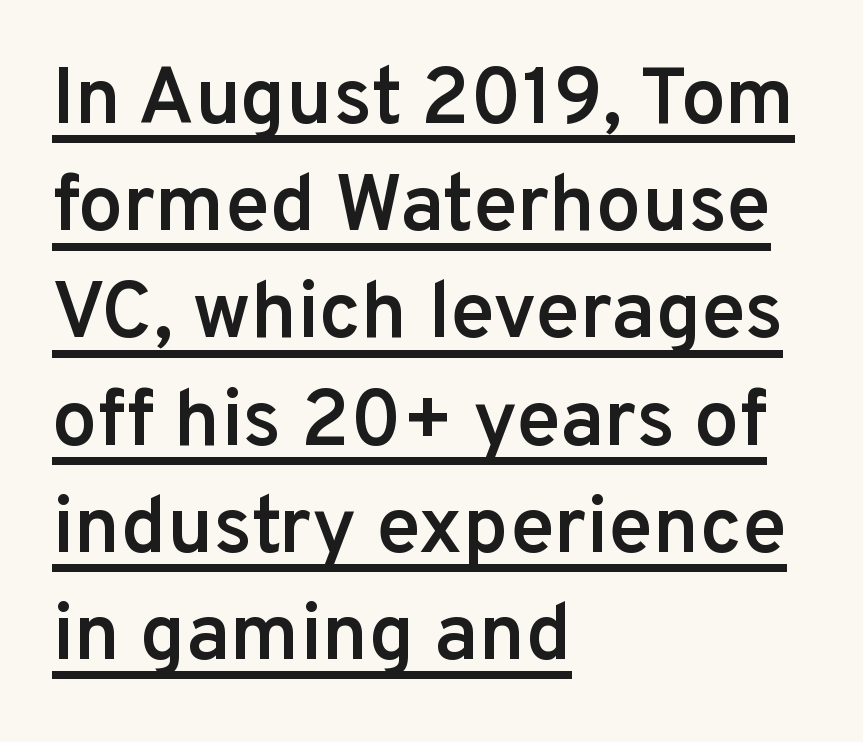
The image shows 80 px semibold sans-serif type, upright; set left-aligned, normal line spacing (1.34x), normal letter spacing, underlined; low stroke contrast and a medium x-height.
